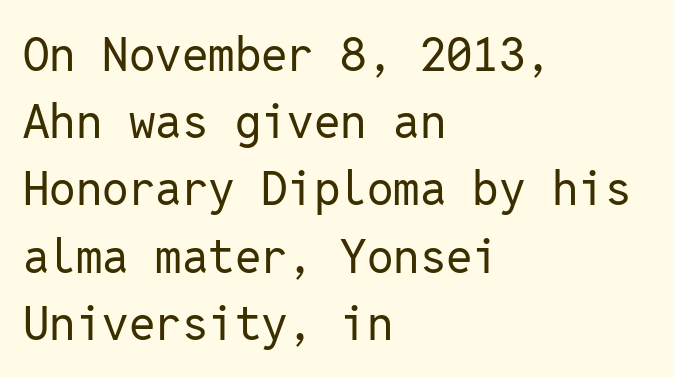
The image shows 47 px regular-weight sans-serif type, upright, monospaced; set left-aligned, normal line spacing (1.43x), normal letter spacing, not underlined; low stroke contrast and a medium x-height.
